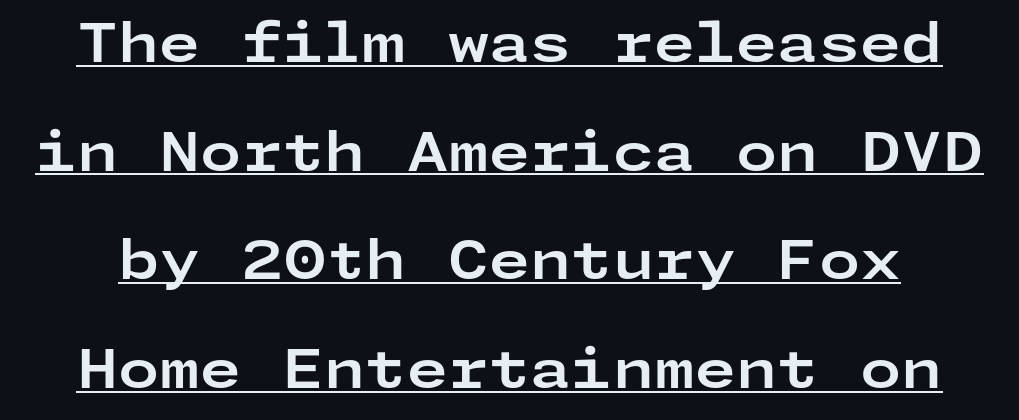
Q: Is the text bold? A: Yes.
Q: Is the text italic (slanted)? A: No, it is upright.
Q: Is the typeface a serif or a sans-serif typeface? A: Sans-serif.
Q: Is the text underlined? A: Yes.
Q: Is the spacing between letters normal or unusually wide? A: Normal.
Q: Is the spacing between lines tight, normal or loose? A: Loose.
Q: Width (condensed, normal, or wide)? A: Wide.
Q: Stroke contrast? A: Low.
Q: x-height? A: Medium.
